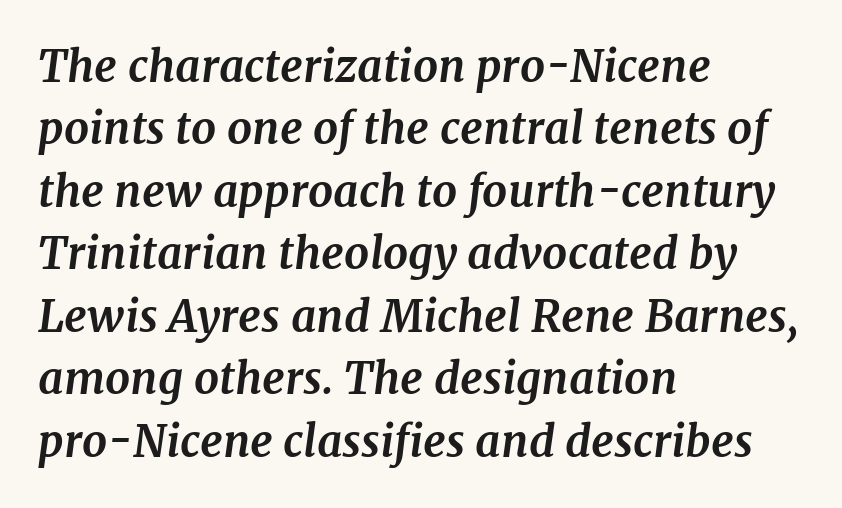
When letters slant like this, we call the style italic. These words are printed bold, with thick strokes throughout. Look at the bottom of the vertical strokes: they flare into serifs here. The glyphs are unaccompanied by any horizontal stroke below them. These lines are set flush left with a ragged right edge. Honestly, the row spacing looks completely unremarkable.
